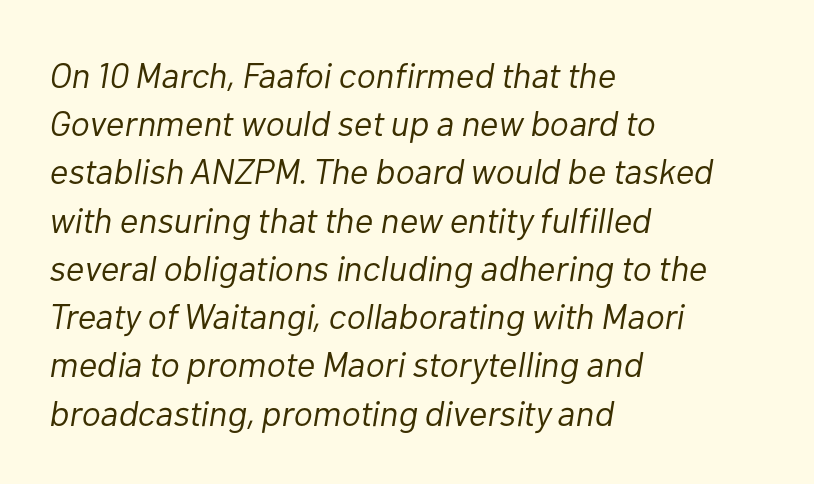
{"italic": "yes", "lean": "right", "slant_degrees": 10, "bold": "no", "weight": "light", "width": "normal", "stroke_contrast": "low", "x_height": "medium", "monospaced": "no", "underline": "no", "align": "left", "line_spacing": "normal", "line_spacing_ratio": 1.34, "letter_spacing": "normal", "letter_spacing_em": 0.0, "glyph_px": 36}
